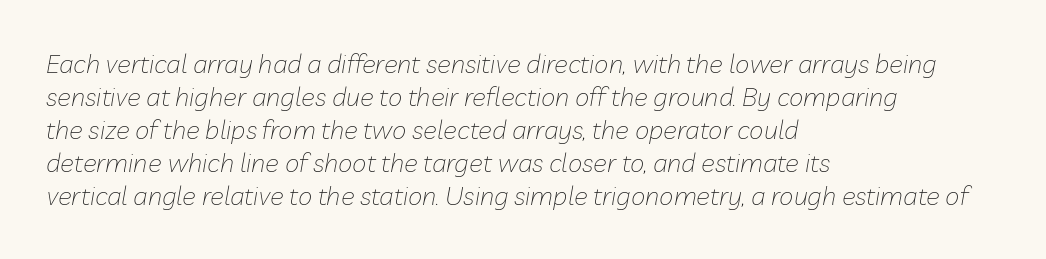
Line beginnings align vertically; line endings do not. Honestly, there is no underline to notice here at all. Caption: standard tracking, unaltered. The rendering uses a moderate line-height, typical for paragraphs.
